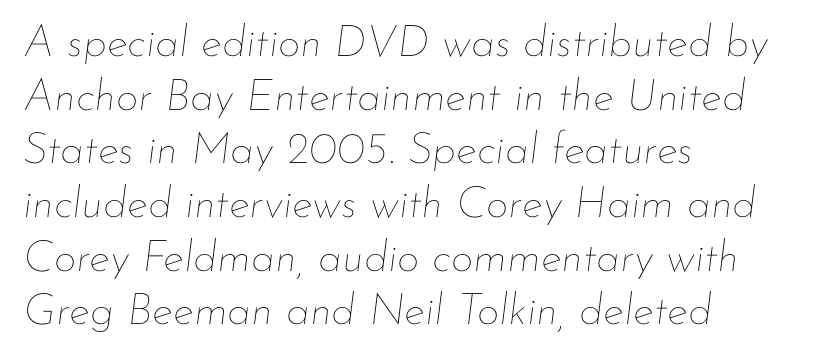
The face used here has a pronounced slope to its letters. Think of a printed novel: that variable character pitch is what you see here. The font sits on the lighter half of the weight spectrum, regular included. The lines in this sample share a left origin and differ only in where they stop.
